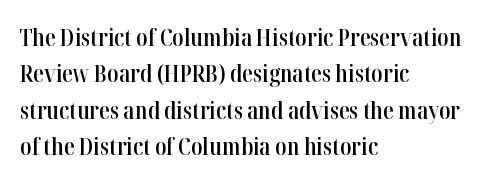
{"italic": "no", "bold": "semi", "underline": "no", "align": "left", "line_spacing": "normal", "line_spacing_ratio": 1.52, "letter_spacing": "normal", "letter_spacing_em": 0.0, "glyph_px": 24}
